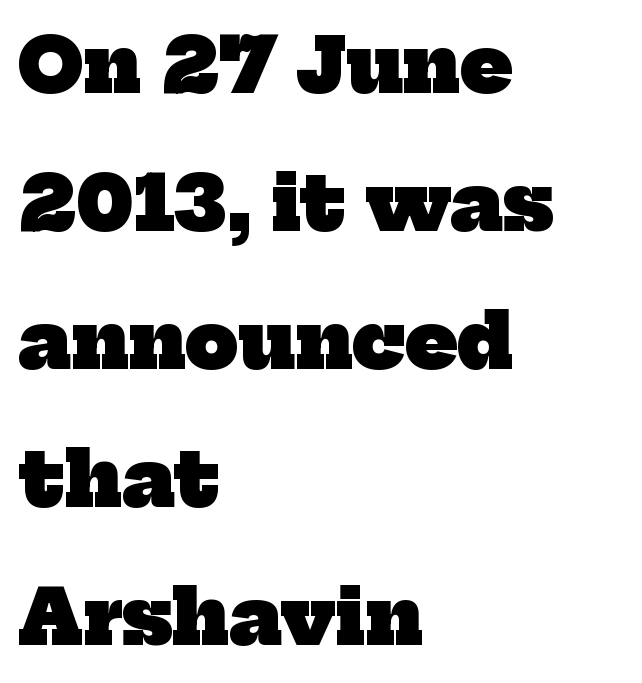
The image shows 75 px heavy serif type; set left-aligned, line spacing 1.84x, normal letter spacing, not underlined; low stroke contrast and a medium x-height.
